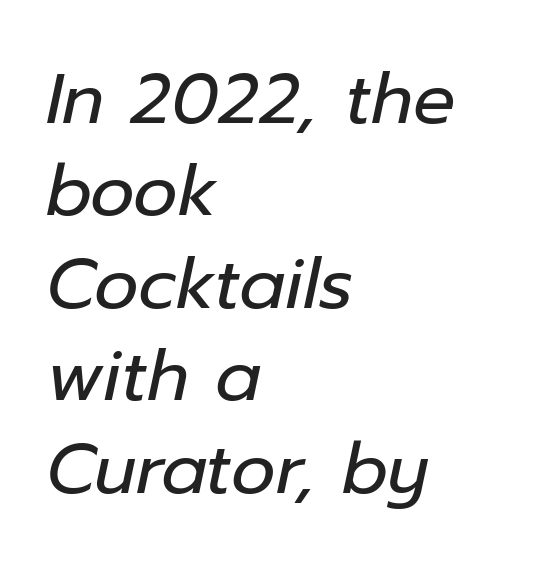
The image shows 70 px regular-weight type, italic (leaning right); set left-aligned, normal line spacing (1.32x), normal letter spacing, not underlined; low stroke contrast and a medium x-height.
